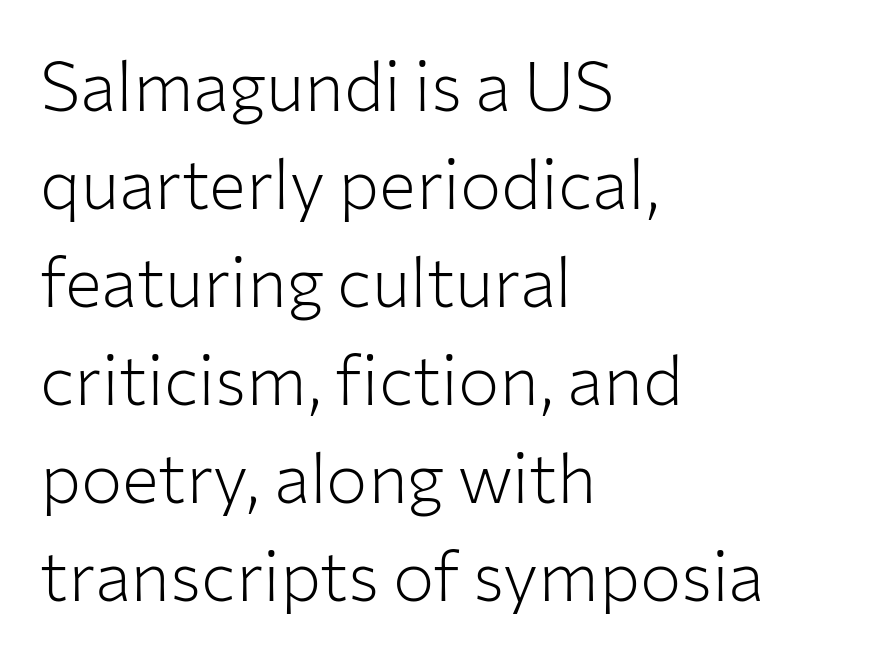
{"serif": "no", "italic": "no", "bold": "no", "weight": "light", "width": "normal", "stroke_contrast": "low", "x_height": "medium", "monospaced": "no", "underline": "no", "align": "left", "line_spacing": "normal", "line_spacing_ratio": 1.42, "letter_spacing": "normal", "letter_spacing_em": 0.0, "glyph_px": 69}
